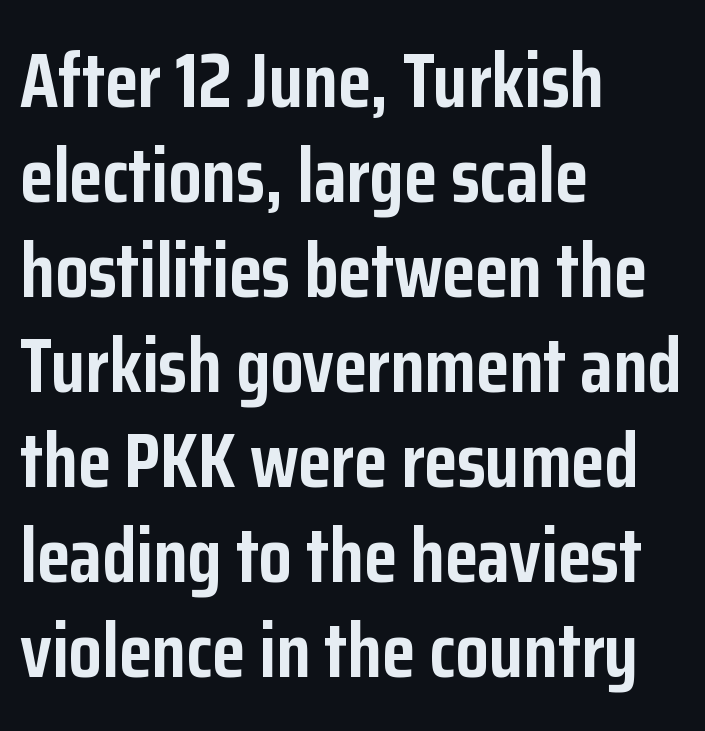
{"serif": "no", "italic": "no", "bold": "yes", "weight": "semibold", "width": "condensed", "stroke_contrast": "low", "x_height": "medium", "monospaced": "no", "underline": "no", "align": "left", "line_spacing": "normal", "line_spacing_ratio": 1.25, "letter_spacing": "normal", "letter_spacing_em": 0.0, "glyph_px": 76}
